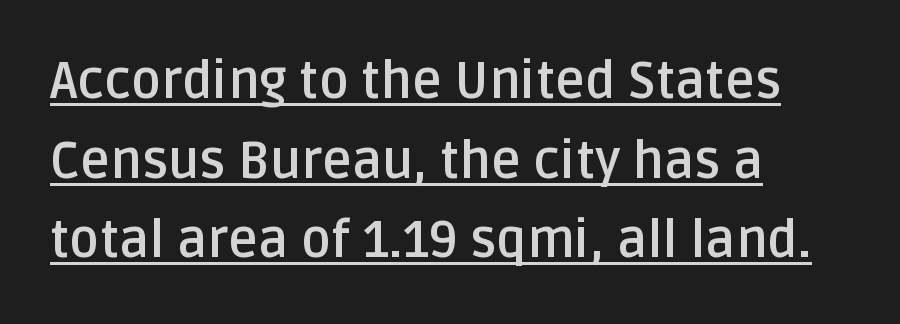
Q: Is the text bold? A: Yes.
Q: Is the text italic (slanted)? A: No, it is upright.
Q: Is the typeface a serif or a sans-serif typeface? A: Sans-serif.
Q: Is the text underlined? A: Yes.
Q: How is the paragraph aligned? A: Left-aligned.
Q: Is the spacing between letters normal or unusually wide? A: Normal.
Q: Is the spacing between lines tight, normal or loose? A: Normal.
Q: Width (condensed, normal, or wide)? A: Normal.
Q: Stroke contrast? A: Low.
Q: x-height? A: Large.
Q: Monospaced? A: No.
